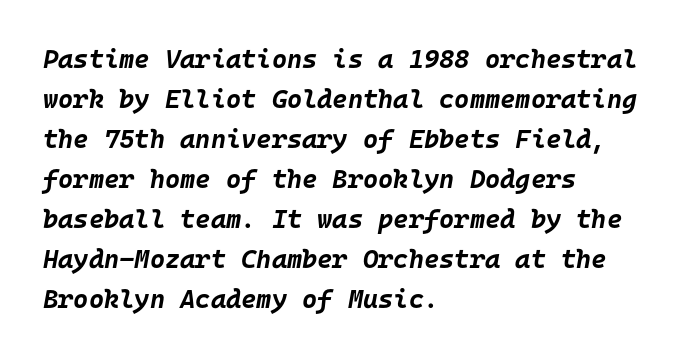
Words appear dense and cohesive because spacing is normal. The rendering anchors every line to the left-hand side. I'd describe the lettering as bold — thick and assertive. Looking at the ascenders, they clearly lean.
